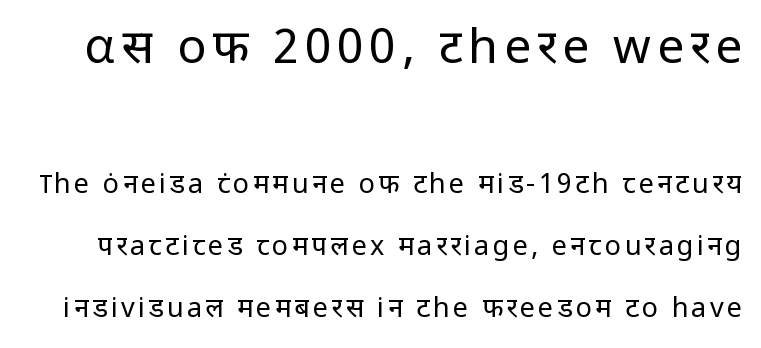
{"serif": "no", "italic": "no", "bold": "no", "weight": "regular", "width": "normal", "stroke_contrast": "low", "x_height": "medium", "monospaced": "no", "underline": "no", "line_spacing": "loose", "line_spacing_ratio": 2.3, "larger_block": "first", "size_ratio": 1.78, "glyph_px": 48}
